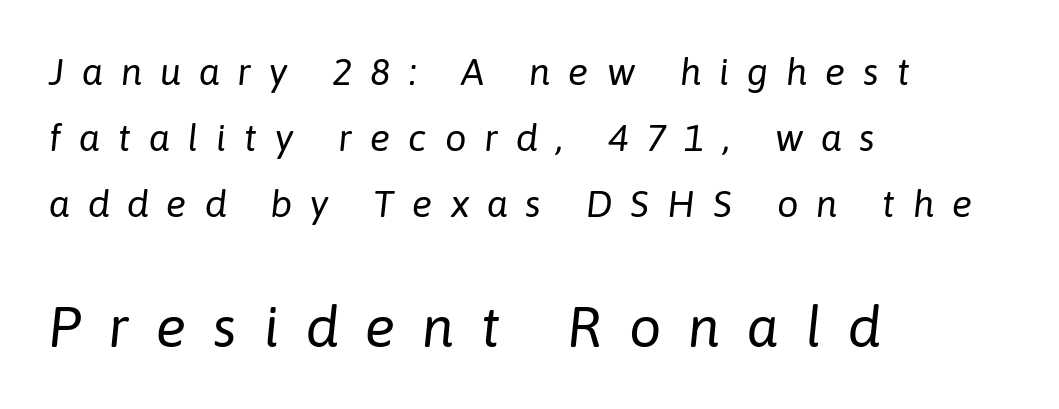
Q: Is the text bold? A: No.
Q: Is the text italic (slanted)? A: Yes, it leans right by about 6 degrees.
Q: Is the text underlined? A: No.
Q: How is the paragraph aligned? A: Left-aligned.
Q: Is the spacing between letters normal or unusually wide? A: Unusually wide.
Q: Which block of text is set in a larger size, the first (top) or the second (bottom)? A: The second (bottom) one.
Q: Width (condensed, normal, or wide)? A: Normal.
Q: Stroke contrast? A: Low.
Q: x-height? A: Medium.
Q: Monospaced? A: No.
